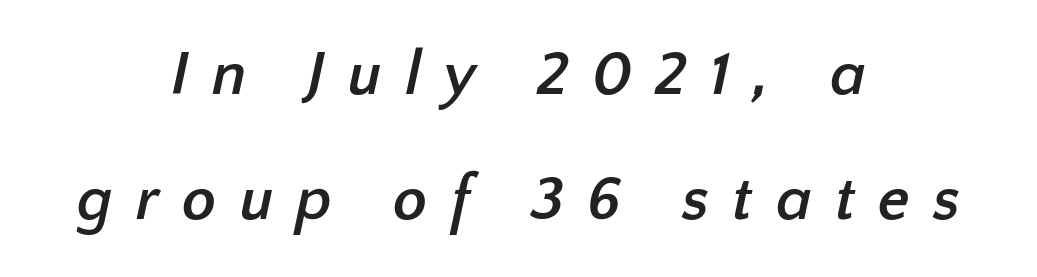
These lines are rendered in a variable-pitch font. Typeset on center — no edge is straight. Look at the bottom of the vertical strokes: they stop flat, with no serifs. Leading: increased. Decoration check: the copy has no underline. Each glyph is drawn with heavy, bold strokes.
